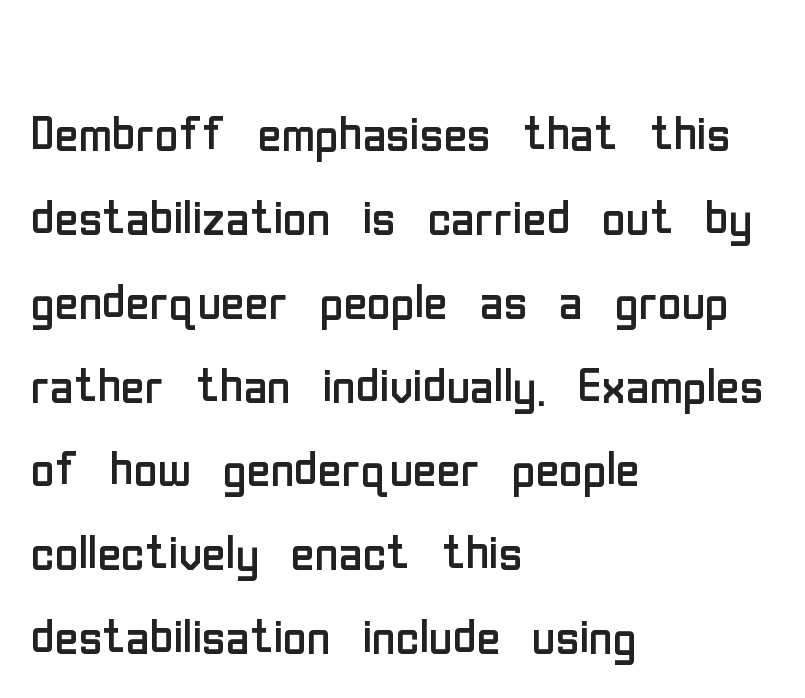
{"serif": "no", "italic": "no", "bold": "no", "weight": "regular", "width": "condensed", "stroke_contrast": "low", "x_height": "medium", "monospaced": "no", "underline": "no", "align": "left", "line_spacing": "normal", "line_spacing_ratio": 1.29, "letter_spacing": "normal", "letter_spacing_em": 0.0, "glyph_px": 65}
